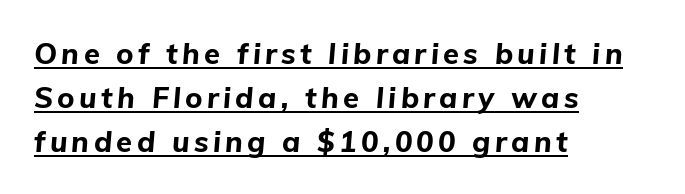
Q: Is the text bold? A: Yes.
Q: Is the text italic (slanted)? A: Yes, it leans right by about 5 degrees.
Q: Is the text underlined? A: Yes.
Q: How is the paragraph aligned? A: Left-aligned.
Q: Is the spacing between lines tight, normal or loose? A: Normal.
Q: Width (condensed, normal, or wide)? A: Normal.
Q: Stroke contrast? A: Low.
Q: x-height? A: Medium.
Q: Monospaced? A: No.
